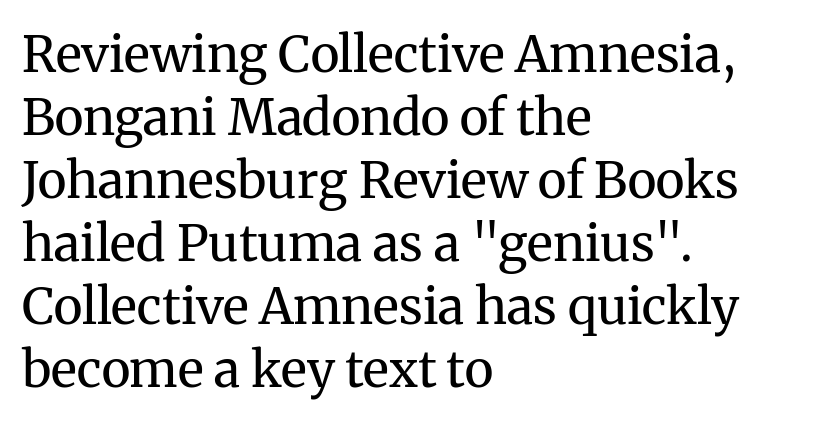
The image shows 50 px regular-weight serif type, upright; set left-aligned, normal line spacing (1.26x), normal letter spacing, not underlined; medium stroke contrast and a medium x-height.
